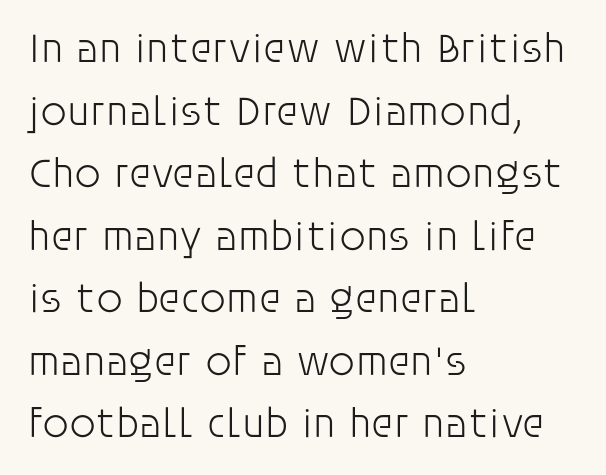
{"serif": "no", "italic": "no", "bold": "no", "weight": "light", "width": "normal", "stroke_contrast": "low", "x_height": "large", "monospaced": "no", "underline": "no", "align": "left", "line_spacing": "normal", "line_spacing_ratio": 1.49, "letter_spacing": "normal", "letter_spacing_em": 0.0, "glyph_px": 42}
